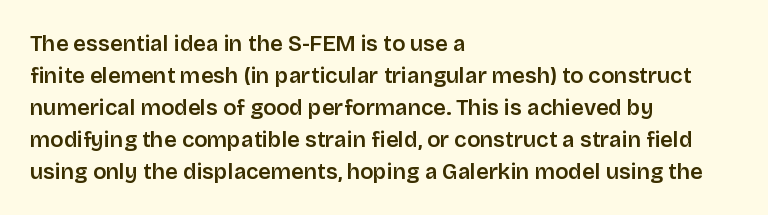
The image shows 22 px text type, upright; set left-aligned, normal line spacing (1.45x), normal letter spacing, not underlined.
